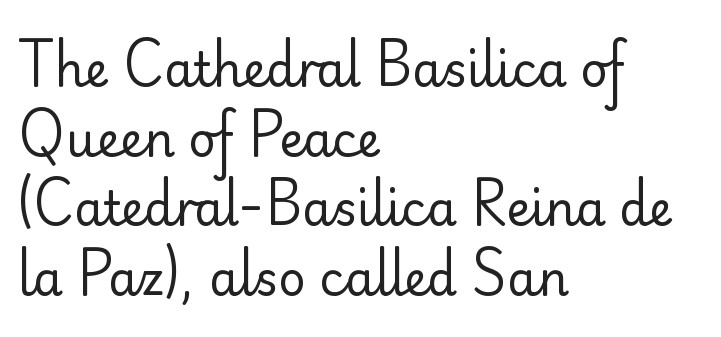
Q: Is the text bold? A: No.
Q: Is the text italic (slanted)? A: No, it is upright.
Q: Is the typeface a serif or a sans-serif typeface? A: Sans-serif.
Q: Is the text underlined? A: No.
Q: How is the paragraph aligned? A: Left-aligned.
Q: Is the spacing between letters normal or unusually wide? A: Normal.
Q: Is the spacing between lines tight, normal or loose? A: Normal.
Q: Width (condensed, normal, or wide)? A: Normal.
Q: Stroke contrast? A: Low.
Q: x-height? A: Small.
Q: Monospaced? A: No.
